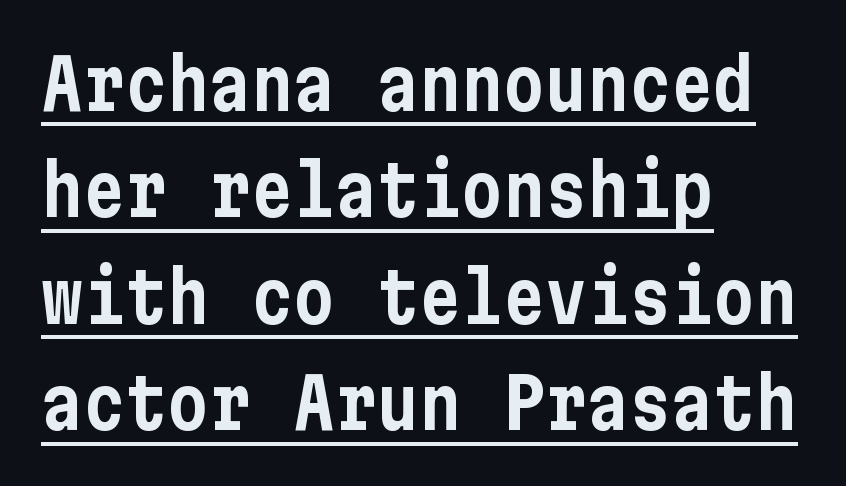
In terms of letterform style, serifs are entirely absent. Between one letter and the next there's only the usual sliver of space. The lettering is marked with a stroke running underneath it. The ragged edge is on the right, which tells us the setting is flush left. If you drew a line through each stem, it would be perfectly vertical.
